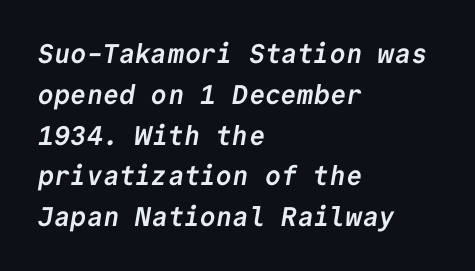
If you drew a ruler down the left edge, every line would touch it. Tracking value appears to be zero — textbook default spacing. In terms of weight, the rendering is a true, heavy bold. Horizontal bands of white between lines are of average thickness.
